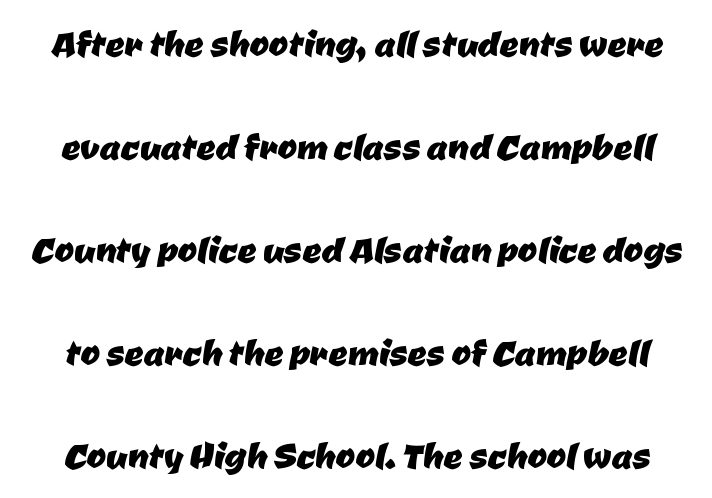
The image shows 47 px sans-serif type; set loose line spacing (2.19x), normal letter spacing, not underlined; low stroke contrast and a medium x-height.
